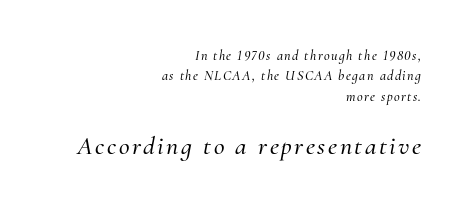
Q: Is the text italic (slanted)? A: Yes, it leans right by about 10 degrees.
Q: Is the text underlined? A: No.
Q: How is the paragraph aligned? A: Right-aligned.
Q: Is the spacing between lines tight, normal or loose? A: Normal.
Q: Which block of text is set in a larger size, the first (top) or the second (bottom)? A: The second (bottom) one.
